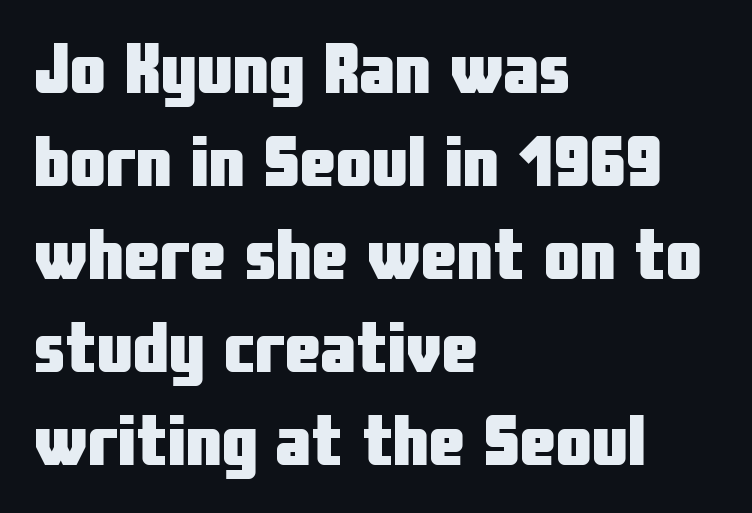
{"serif": "no", "italic": "no", "bold": "yes", "weight": "heavy", "width": "condensed", "stroke_contrast": "low", "x_height": "medium", "monospaced": "no", "underline": "no", "align": "left", "line_spacing": "normal", "line_spacing_ratio": 1.29, "letter_spacing": "normal", "letter_spacing_em": 0.0, "glyph_px": 72}
